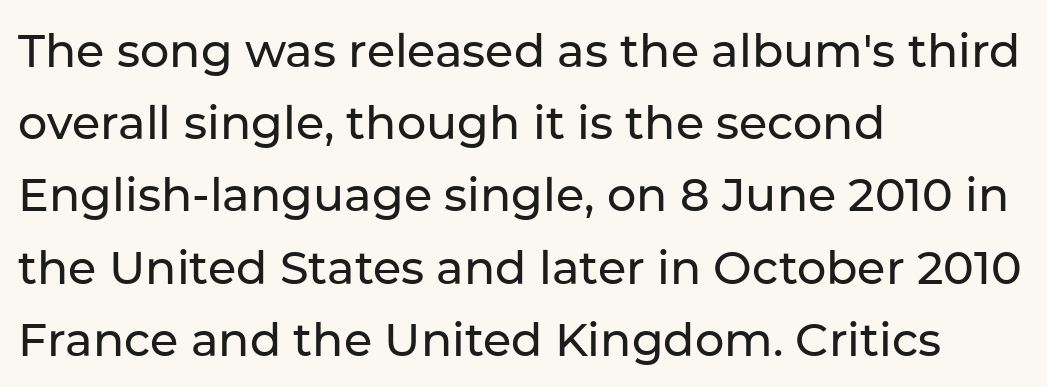
Between one letter and the next there's only the usual sliver of space. Do the letters lean? They stand straight. Font category for this specimen: sans-serif. The space beneath each line is pristine and unruled.
